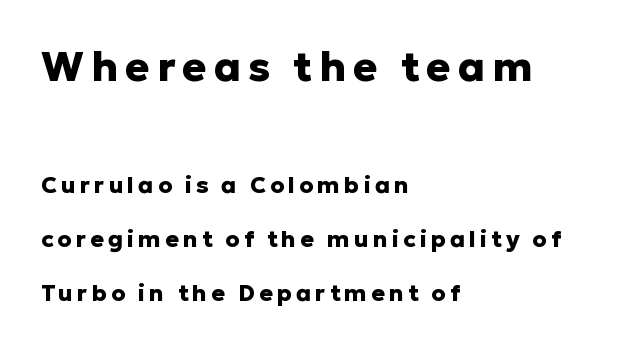
The font is running at its bold setting. You could not count columns in this text — the font is proportionally spaced. The specimen reads as upright at a glance. Serif or sans? Sans — the stroke terminals are bare. Casual observation: everything's shoved over to the left.
